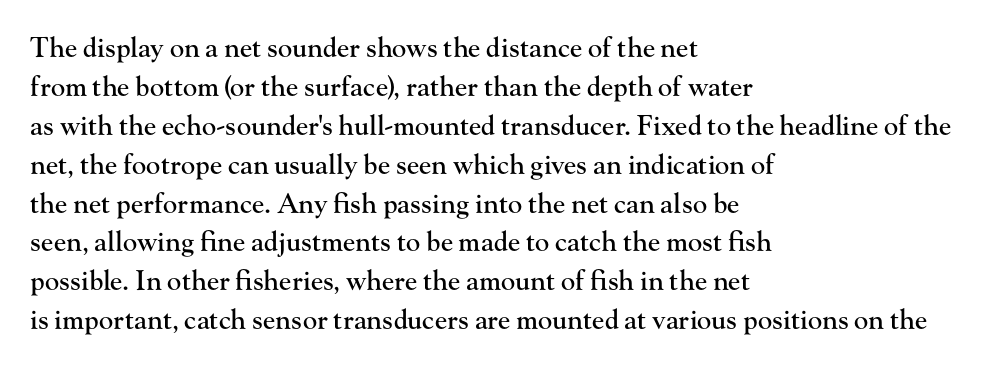
Q: Is the text italic (slanted)? A: No, it is upright.
Q: Is the text underlined? A: No.
Q: How is the paragraph aligned? A: Left-aligned.
Q: Is the spacing between letters normal or unusually wide? A: Normal.
Q: Is the spacing between lines tight, normal or loose? A: Normal.
